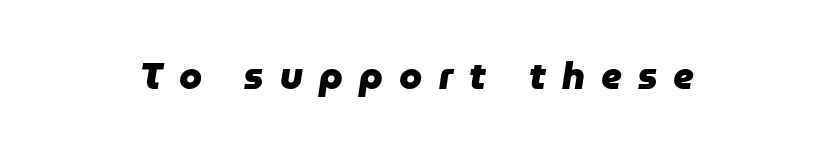
Honestly, the letter spacing is so wide it's the main thing you notice. Spacing verdict: proportional, widths tailored to each character. The space directly below the letters is spotless. The rendering uses a bold face; every stroke is thick and dark. This is oblique type, the kind used for emphasis or titles. One-word summary of the alignment: center.
